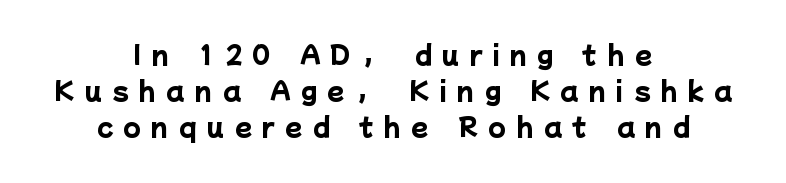
{"bold": "yes", "underline": "no", "align": "center", "line_spacing": "normal", "line_spacing_ratio": 1.44, "letter_spacing": "wide", "letter_spacing_em": 0.42, "glyph_px": 25}
